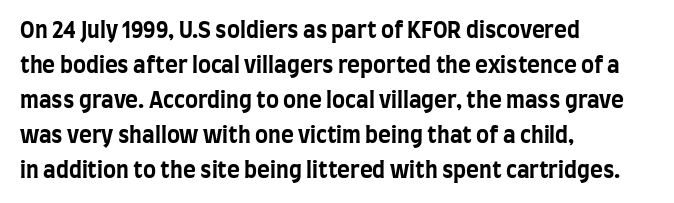
{"italic": "no", "bold": "yes", "underline": "no", "align": "left", "line_spacing": "normal", "line_spacing_ratio": 1.59, "letter_spacing": "normal", "letter_spacing_em": 0.0, "glyph_px": 22}
